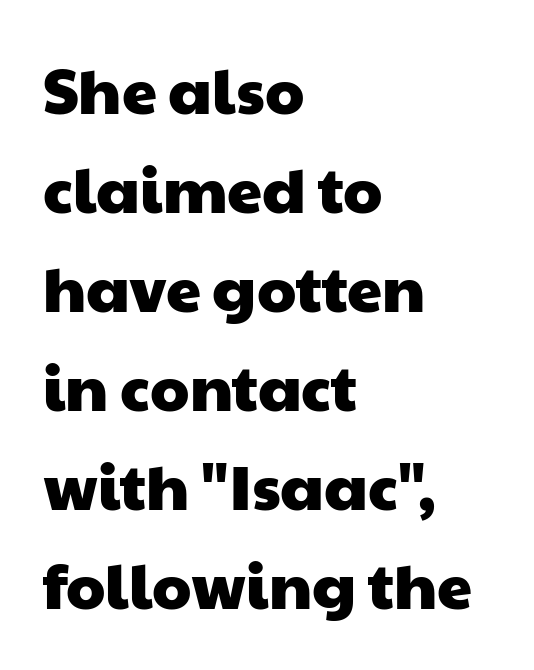
The image shows 63 px wide sans-serif type; set left-aligned, normal line spacing (1.57x), normal letter spacing, not underlined; low stroke contrast and a medium x-height.
